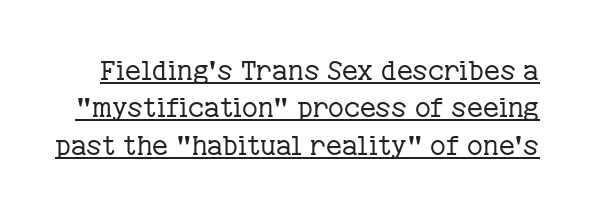
{"italic": "no", "bold": "no", "underline": "yes", "line_spacing": "normal", "line_spacing_ratio": 1.38, "letter_spacing": "normal", "letter_spacing_em": 0.0, "glyph_px": 27}
